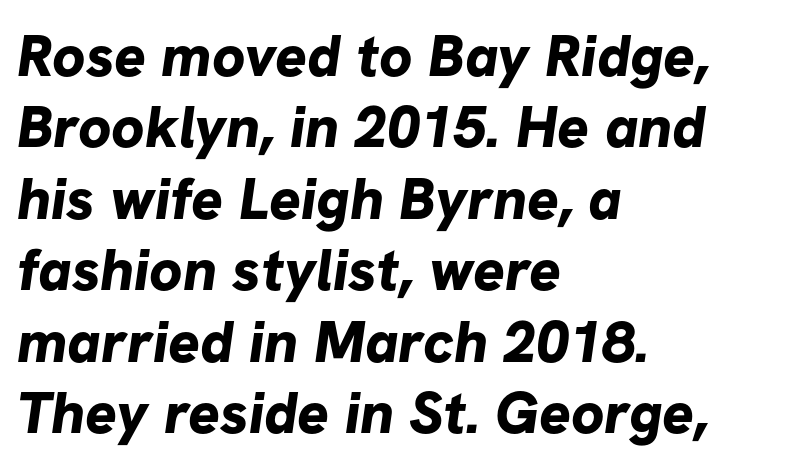
The passage shown is not underscored anywhere. This sample has the flowing, uneven cadence of proportional lettering. The rendering keeps characters at their native spacing. The characters display no serif detailing; their extremities are plain.
